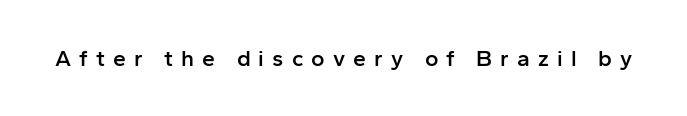
Unmarked baselines from the first word to the last. Stems and bowls a touch heavier than normal — semibold. Loose tracking; the words dissolve into strings of separated letters. Does the lettering tilt? It doesn't — this is upright.
